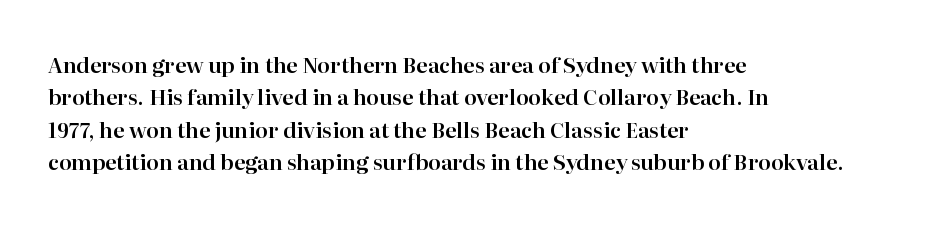
Q: Is the text italic (slanted)? A: No, it is upright.
Q: Is the text underlined? A: No.
Q: How is the paragraph aligned? A: Left-aligned.
Q: Is the spacing between letters normal or unusually wide? A: Normal.
Q: Is the spacing between lines tight, normal or loose? A: Normal.
